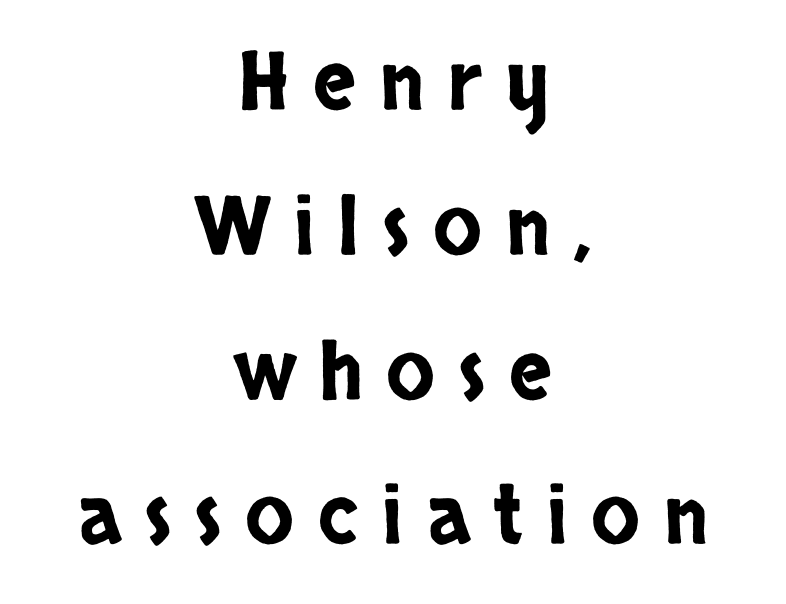
Q: Is the text italic (slanted)? A: No, it is upright.
Q: Is the typeface a serif or a sans-serif typeface? A: Sans-serif.
Q: Is the text underlined? A: No.
Q: How is the paragraph aligned? A: Centered.
Q: Is the spacing between letters normal or unusually wide? A: Unusually wide.
Q: Width (condensed, normal, or wide)? A: Condensed.
Q: Stroke contrast? A: Low.
Q: x-height? A: Large.
Q: Monospaced? A: No.
